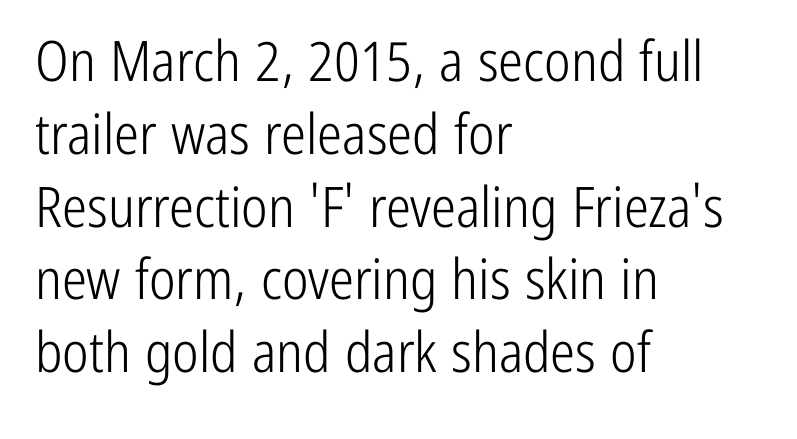
The image shows 56 px light, condensed sans-serif type, upright; set left-aligned, normal line spacing (1.3x), normal letter spacing, not underlined; low stroke contrast and a medium x-height.
